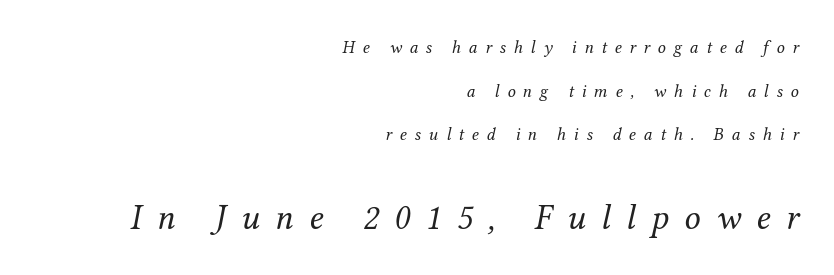
Weight: not bold — regular or lighter. Is this a fixed-width face? No — the glyphs have proportional, varying widths. These lines are composed in type with serifs. Visually the block forms a straight wall on the right and a jagged coastline on the left.
